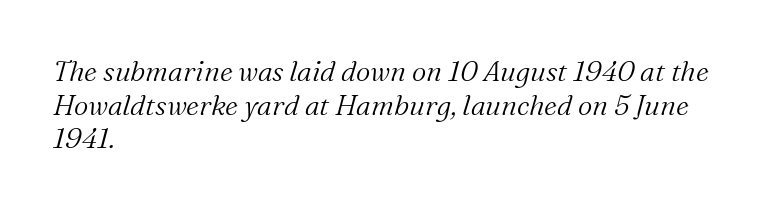
{"serif": "yes", "italic": "yes", "lean": "right", "slant_degrees": 16, "bold": "no", "weight": "light", "width": "normal", "stroke_contrast": "medium", "x_height": "medium", "monospaced": "no", "underline": "no", "align": "left", "line_spacing_ratio": 1.2, "letter_spacing": "normal", "letter_spacing_em": 0.0, "glyph_px": 28}
